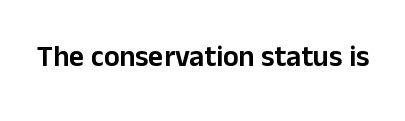
The letterforms sit shoulder to shoulder at normal distance. Vertical strokes here are truly vertical. Proportional: the letters do not fall into vertical columns. The specimen omits any rule beneath the text block's lines. Typographically, this falls in the sans-serif category.
